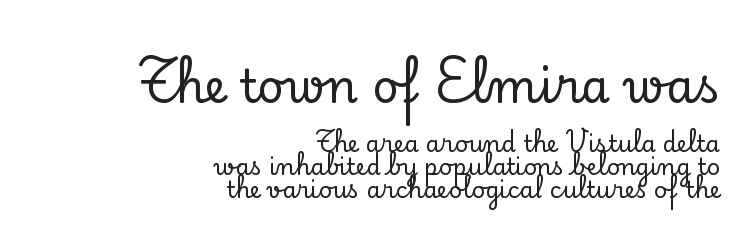
{"serif": "yes", "italic": "no", "width": "normal", "stroke_contrast": "low", "x_height": "small", "monospaced": "no", "underline": "no", "align": "right", "line_spacing": "tight", "line_spacing_ratio": 1.0, "letter_spacing": "normal", "letter_spacing_em": 0.0, "larger_block": "first", "size_ratio": 2.0, "glyph_px": 46}
